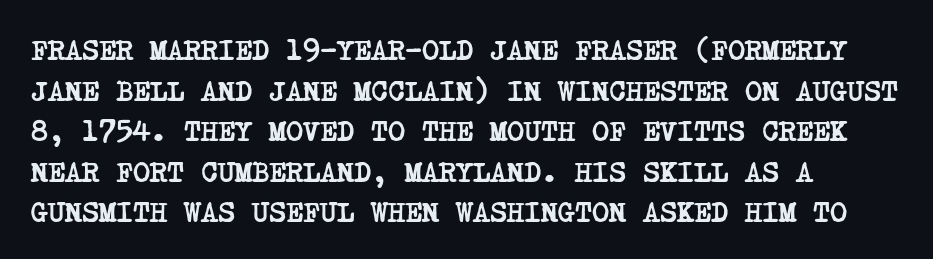
Q: Is the text bold? A: Yes.
Q: Is the typeface a serif or a sans-serif typeface? A: Serif.
Q: Is the text underlined? A: No.
Q: How is the paragraph aligned? A: Left-aligned.
Q: Is the spacing between letters normal or unusually wide? A: Normal.
Q: Is the spacing between lines tight, normal or loose? A: Normal.
Q: Width (condensed, normal, or wide)? A: Condensed.
Q: Stroke contrast? A: Low.
Q: x-height? A: Large.
